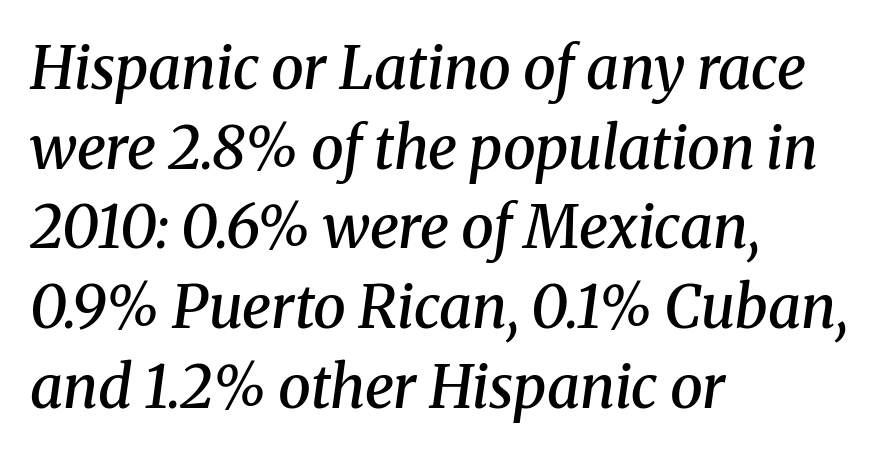
The image shows 59 px semibold serif type, italic (leaning right); set left-aligned, normal line spacing (1.35x), normal letter spacing, not underlined; medium stroke contrast and a medium x-height.
